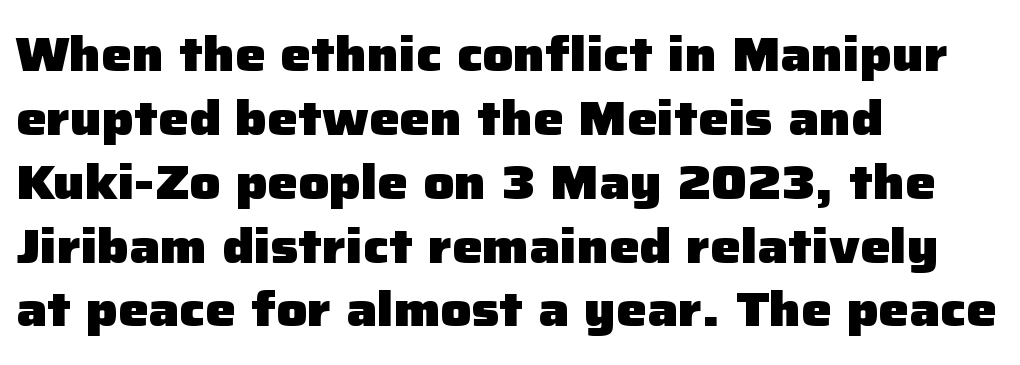
Q: Is the text bold? A: Yes.
Q: Is the text italic (slanted)? A: No, it is upright.
Q: Is the typeface a serif or a sans-serif typeface? A: Sans-serif.
Q: Is the text underlined? A: No.
Q: How is the paragraph aligned? A: Left-aligned.
Q: Is the spacing between letters normal or unusually wide? A: Normal.
Q: Is the spacing between lines tight, normal or loose? A: Normal.
Q: Width (condensed, normal, or wide)? A: Normal.
Q: Stroke contrast? A: Low.
Q: x-height? A: Medium.
Q: Monospaced? A: No.
